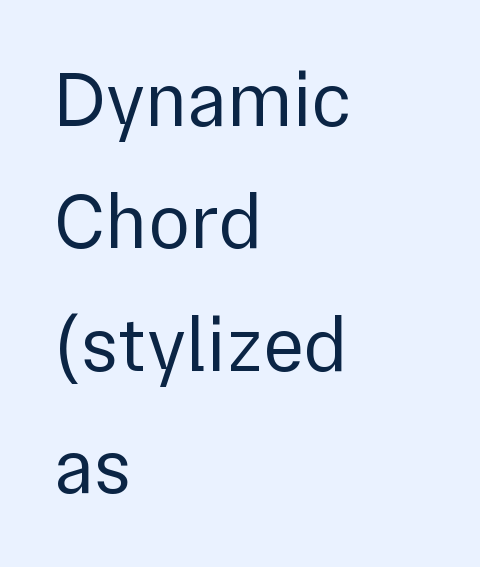
The image shows 78 px regular-weight sans-serif type, upright; set left-aligned, normal line spacing (1.57x), normal letter spacing, not underlined; low stroke contrast and a medium x-height.
